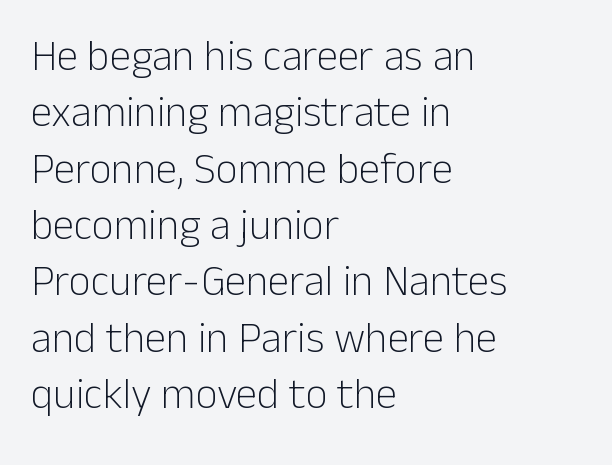
{"serif": "no", "italic": "no", "bold": "no", "weight": "light", "width": "normal", "stroke_contrast": "low", "x_height": "medium", "monospaced": "no", "underline": "no", "align": "left", "line_spacing": "normal", "line_spacing_ratio": 1.31, "letter_spacing": "normal", "letter_spacing_em": 0.0, "glyph_px": 43}
